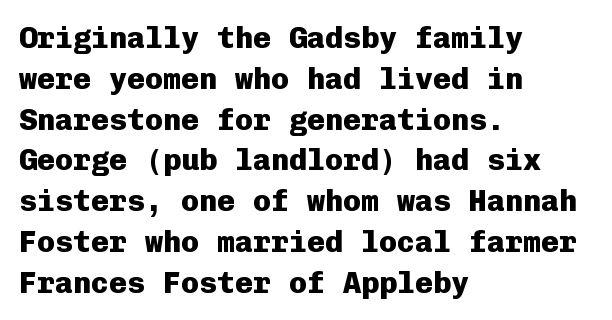
The passage shown is emphatically bold. These lines keep a tight, regular rhythm from letter to letter. Each line starts at the same left margin while the right side varies. Does the type have serifs? No, each stem ends abruptly.
